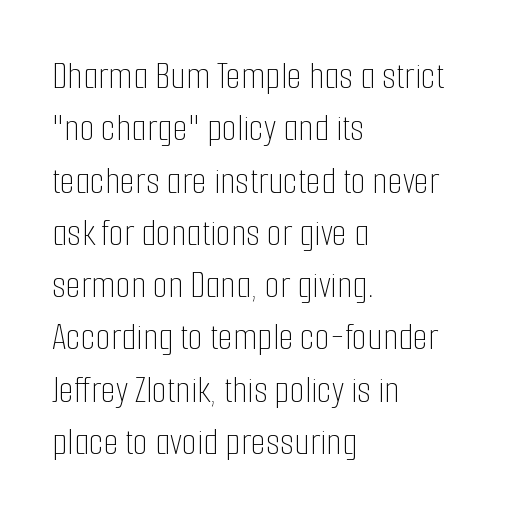
Q: Is the text bold? A: No.
Q: Is the text italic (slanted)? A: No, it is upright.
Q: Is the text underlined? A: No.
Q: How is the paragraph aligned? A: Left-aligned.
Q: Is the spacing between letters normal or unusually wide? A: Normal.
Q: Is the spacing between lines tight, normal or loose? A: Normal.
Q: Width (condensed, normal, or wide)? A: Condensed.
Q: Stroke contrast? A: Low.
Q: x-height? A: Medium.
Q: Monospaced? A: No.
